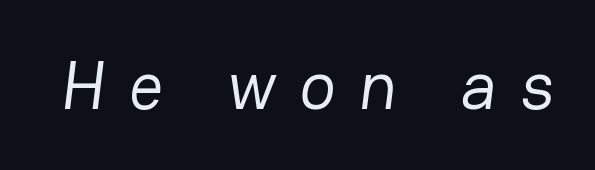
The image shows 68 px regular-weight sans-serif type; set unusually wide letter spacing (+0.34 em), not underlined; low stroke contrast and a medium x-height.
